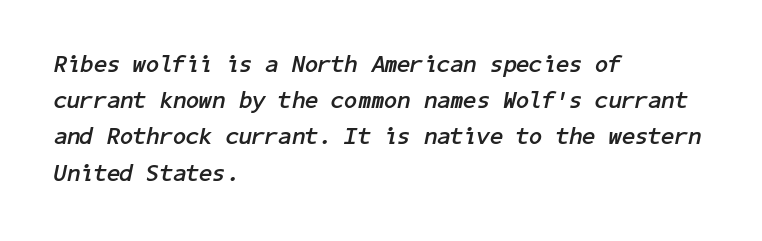
{"italic": "yes", "lean": "right", "slant_degrees": 11, "bold": "yes", "underline": "no", "align": "left", "line_spacing": "normal", "line_spacing_ratio": 1.51, "letter_spacing": "normal", "letter_spacing_em": 0.0, "glyph_px": 24}
